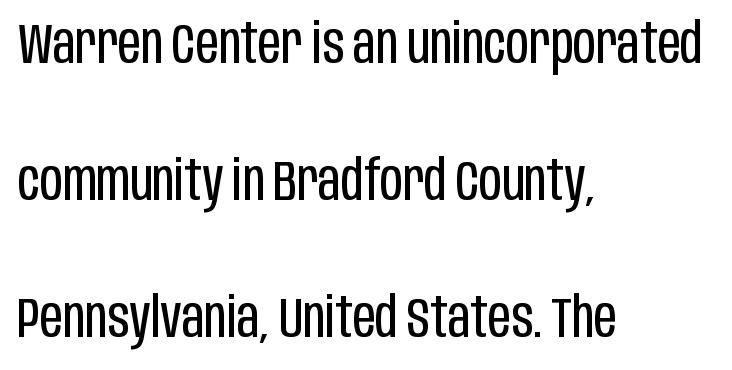
{"serif": "no", "italic": "no", "bold": "no", "weight": "regular", "width": "condensed", "stroke_contrast": "low", "x_height": "large", "monospaced": "no", "underline": "no", "align": "left", "line_spacing": "loose", "line_spacing_ratio": 2.45, "letter_spacing": "normal", "letter_spacing_em": 0.0, "glyph_px": 56}
